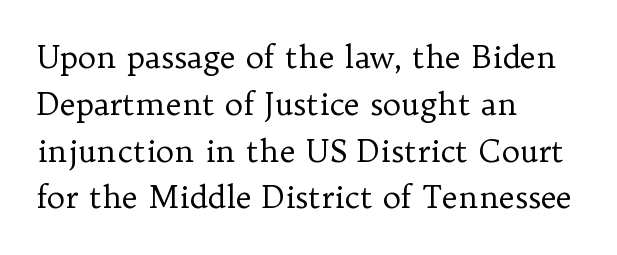
The image shows 31 px regular-weight serif type, upright; set left-aligned, normal line spacing (1.51x), normal letter spacing, not underlined; low stroke contrast and a medium x-height.
